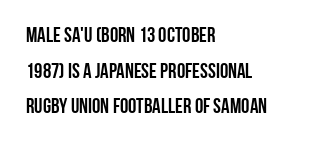
Leftover space on each line is placed entirely after the last word. Does the lettering tilt? It doesn't — this is upright. Horizontal bands of white between lines are of average thickness. What stands out about the letter spacing? Nothing — it is the standard amount. The string is rendered with underlining switched off.
